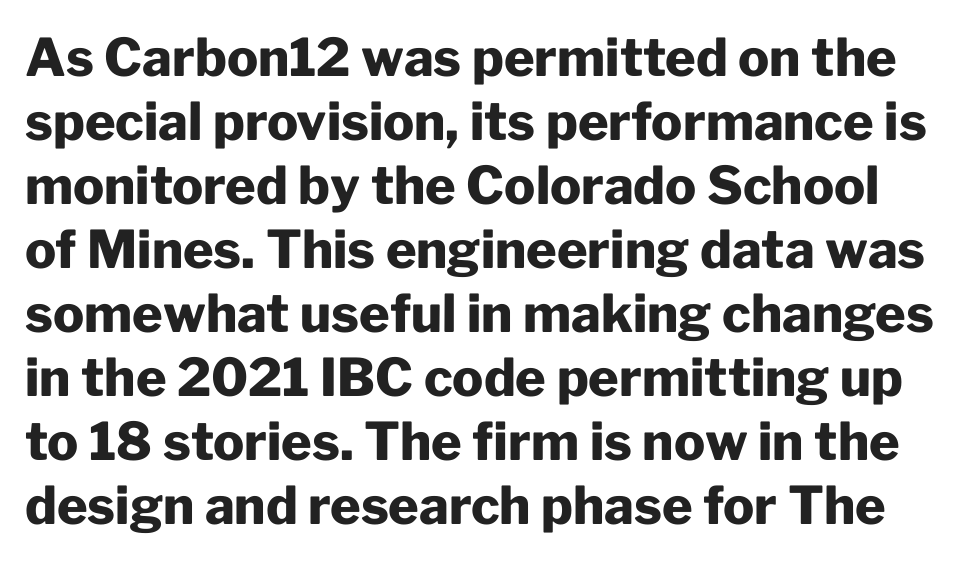
Q: Is the text bold? A: Yes.
Q: Is the text italic (slanted)? A: No, it is upright.
Q: Is the typeface a serif or a sans-serif typeface? A: Sans-serif.
Q: Is the text underlined? A: No.
Q: Is the spacing between letters normal or unusually wide? A: Normal.
Q: Width (condensed, normal, or wide)? A: Normal.
Q: Stroke contrast? A: Low.
Q: x-height? A: Medium.
Q: Monospaced? A: No.
